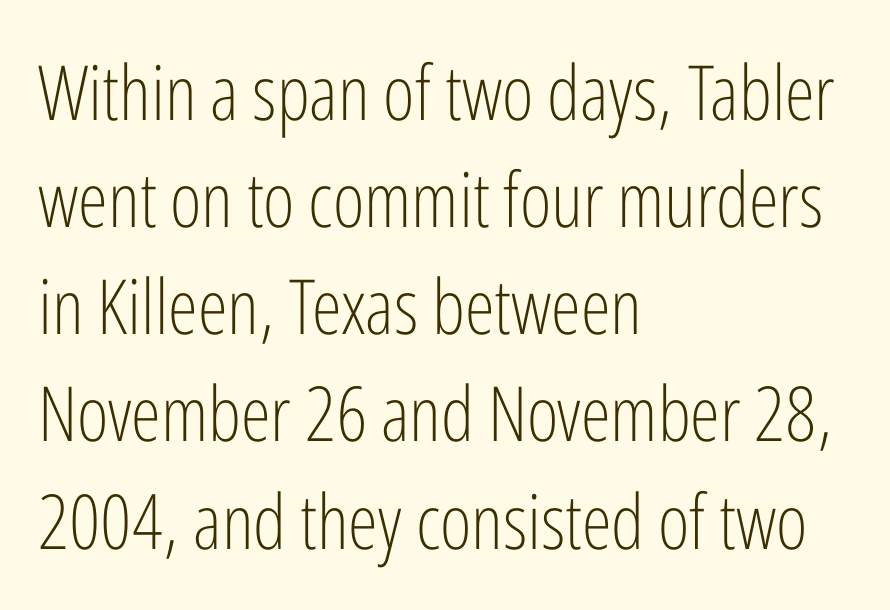
The image shows 76 px light, condensed sans-serif type, upright; set left-aligned, normal line spacing (1.41x), normal letter spacing, not underlined; low stroke contrast and a medium x-height.
